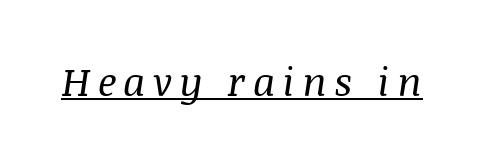
{"serif": "yes", "italic": "yes", "lean": "right", "slant_degrees": 8, "bold": "no", "weight": "regular", "width": "normal", "stroke_contrast": "medium", "x_height": "large", "monospaced": "no", "underline": "yes", "glyph_px": 40}
